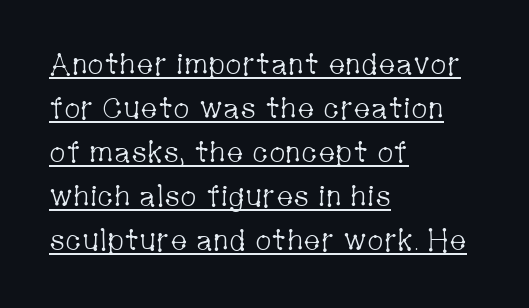
{"serif": "yes", "italic": "no", "bold": "no", "weight": "light", "width": "condensed", "stroke_contrast": "low", "x_height": "medium", "monospaced": "no", "underline": "yes", "align": "left", "line_spacing": "normal", "line_spacing_ratio": 1.52, "letter_spacing": "normal", "letter_spacing_em": 0.0, "glyph_px": 29}
